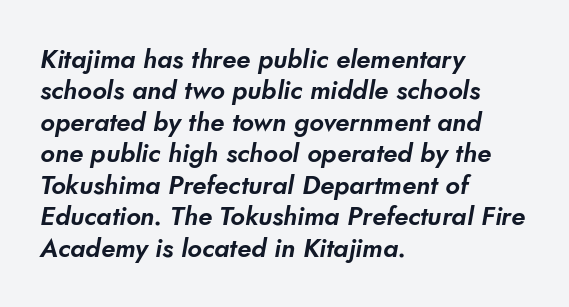
{"underline": "no", "align": "left", "line_spacing_ratio": 1.21, "letter_spacing": "normal", "letter_spacing_em": 0.0, "glyph_px": 26}
